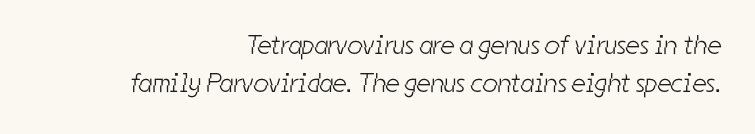
{"bold": "no", "underline": "no", "align": "right", "line_spacing": "normal", "line_spacing_ratio": 1.42, "letter_spacing": "normal", "letter_spacing_em": 0.0, "glyph_px": 27}
